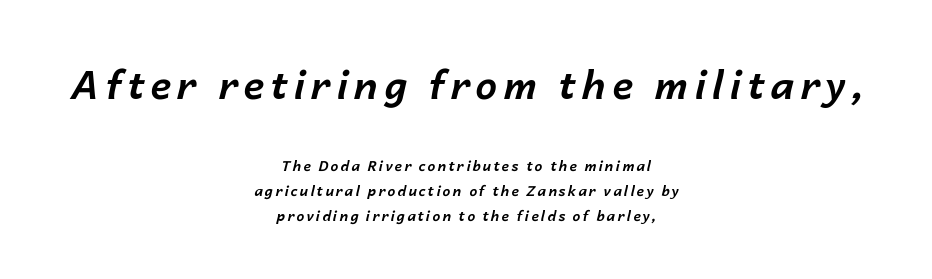
Q: Is the text bold? A: Yes.
Q: Is the text italic (slanted)? A: Yes, it leans right by about 14 degrees.
Q: Is the text underlined? A: No.
Q: How is the paragraph aligned? A: Centered.
Q: Which block of text is set in a larger size, the first (top) or the second (bottom)? A: The first (top) one.
Q: Width (condensed, normal, or wide)? A: Normal.
Q: Stroke contrast? A: Low.
Q: x-height? A: Medium.
Q: Monospaced? A: No.
